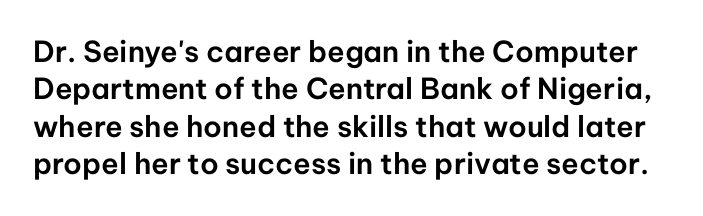
Q: Is the text italic (slanted)? A: No, it is upright.
Q: Is the typeface a serif or a sans-serif typeface? A: Sans-serif.
Q: Is the text underlined? A: No.
Q: Is the spacing between letters normal or unusually wide? A: Normal.
Q: Is the spacing between lines tight, normal or loose? A: Normal.
Q: Width (condensed, normal, or wide)? A: Normal.
Q: Stroke contrast? A: Low.
Q: x-height? A: Medium.
Q: Monospaced? A: No.
